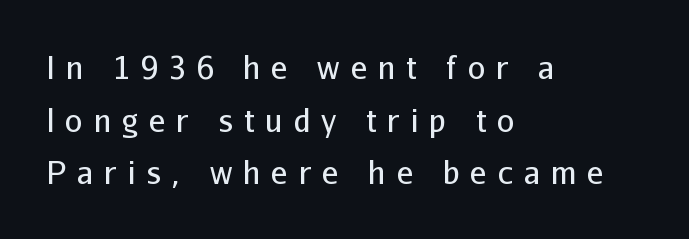
{"serif": "no", "italic": "no", "bold": "no", "weight": "regular", "width": "normal", "stroke_contrast": "low", "x_height": "medium", "monospaced": "no", "underline": "no", "align": "left", "line_spacing": "normal", "line_spacing_ratio": 1.7, "letter_spacing": "wide", "letter_spacing_em": 0.35, "glyph_px": 31}
